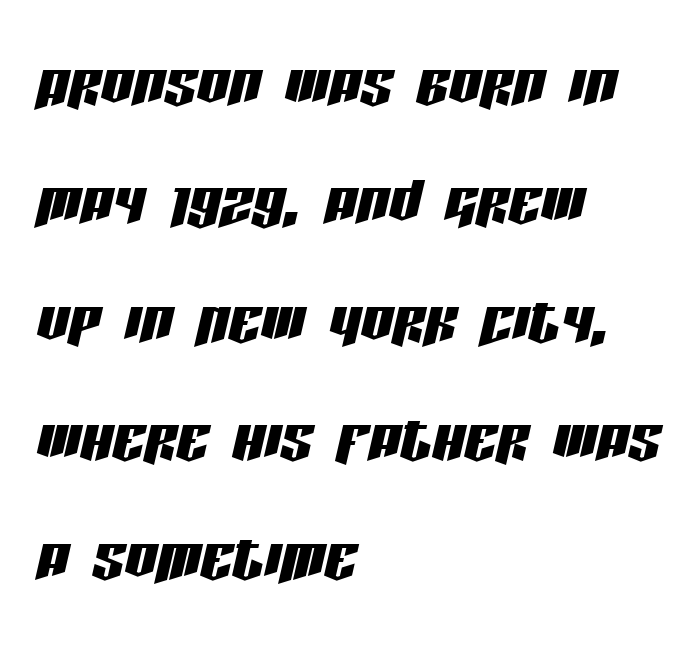
Q: Is the text italic (slanted)? A: Yes, it leans right by about 13 degrees.
Q: Is the text underlined? A: No.
Q: How is the paragraph aligned? A: Left-aligned.
Q: Is the spacing between letters normal or unusually wide? A: Normal.
Q: Is the spacing between lines tight, normal or loose? A: Normal.
Q: Width (condensed, normal, or wide)? A: Condensed.
Q: Stroke contrast? A: Low.
Q: x-height? A: Large.
Q: Monospaced? A: No.
